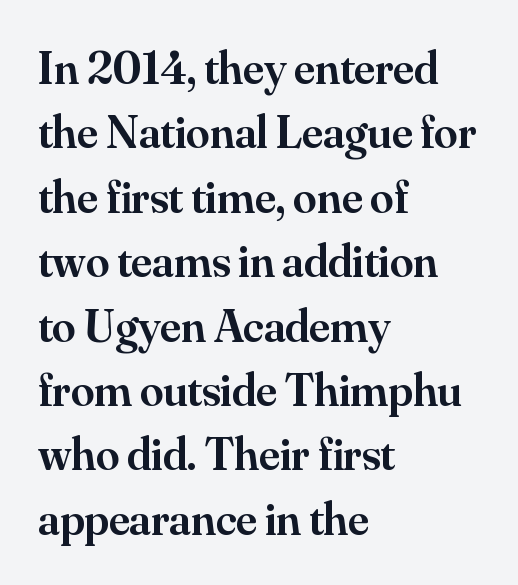
You could call the tracking neutral — neither tight nor loose. Compared with typical paragraphs, the rows here are spaced about the same. The type sits square on the baseline with zero lean. The rendering shows small feet on the letterforms — a serif design.
